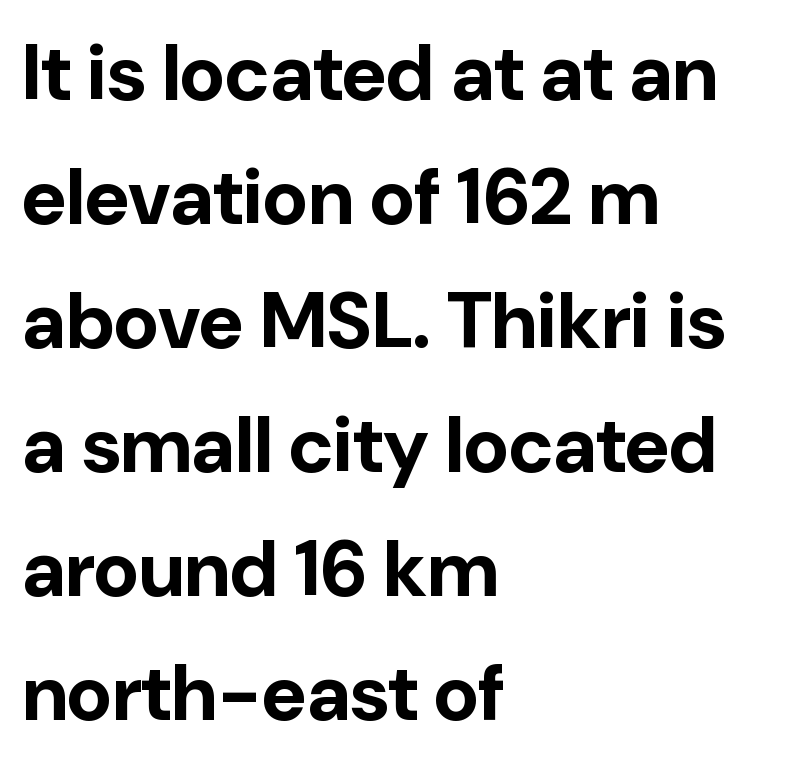
Style check: upright. The font family rendered here belongs to the sans-serif group. The rendering keeps characters at their native spacing. The specimen omits any rule beneath the text block's lines. Typeset ragged right — the left edge is the straight one.
